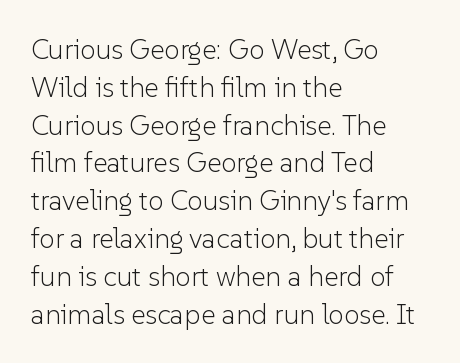
Q: Is the text bold? A: No.
Q: Is the text italic (slanted)? A: No, it is upright.
Q: Is the typeface a serif or a sans-serif typeface? A: Sans-serif.
Q: Is the text underlined? A: No.
Q: How is the paragraph aligned? A: Left-aligned.
Q: Is the spacing between letters normal or unusually wide? A: Normal.
Q: Is the spacing between lines tight, normal or loose? A: Normal.
Q: Width (condensed, normal, or wide)? A: Normal.
Q: Stroke contrast? A: Low.
Q: x-height? A: Medium.
Q: Monospaced? A: No.
